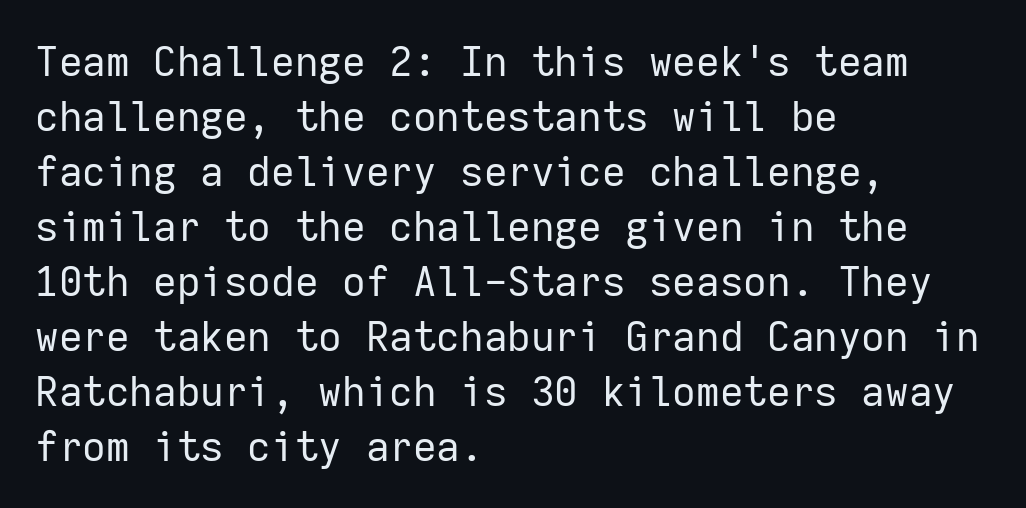
{"serif": "no", "italic": "no", "bold": "no", "weight": "regular", "width": "normal", "stroke_contrast": "low", "x_height": "medium", "monospaced": "yes", "underline": "no", "align": "left", "line_spacing": "normal", "line_spacing_ratio": 1.34, "letter_spacing": "normal", "letter_spacing_em": 0.0, "glyph_px": 41}
